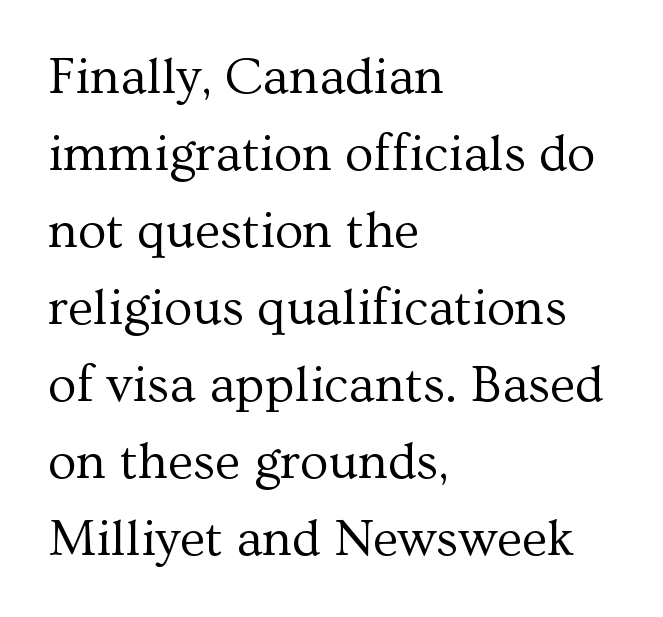
The image shows 52 px regular-weight serif type, upright; set left-aligned, normal line spacing (1.48x), normal letter spacing, not underlined; medium stroke contrast and a medium x-height.
